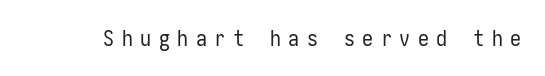
Decoration check: the copy has no underline. Does extra space separate the letters? Yes, quite a lot of it. The specimen reads as upright at a glance. Caption: face not bold, strokes unweighted.
